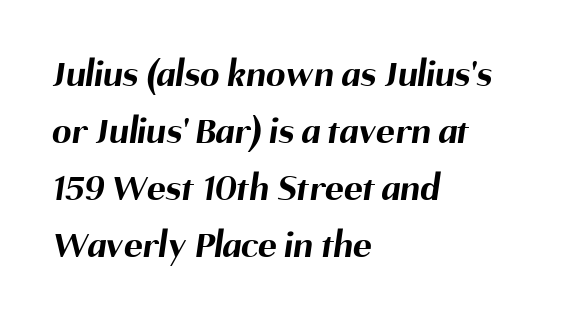
{"serif": "no", "bold": "yes", "weight": "bold", "width": "normal", "stroke_contrast": "medium", "x_height": "medium", "monospaced": "no", "underline": "no", "align": "left", "line_spacing": "normal", "line_spacing_ratio": 1.46, "letter_spacing": "normal", "letter_spacing_em": 0.0, "glyph_px": 39}
